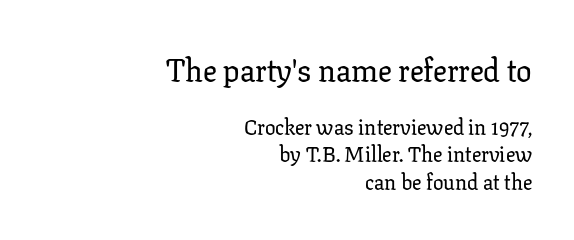
The image shows 31 px serif type, upright; set right-aligned, normal line spacing (1.32x), normal letter spacing, not underlined; the first (top) block is 1.48x larger; low stroke contrast and a medium x-height.
